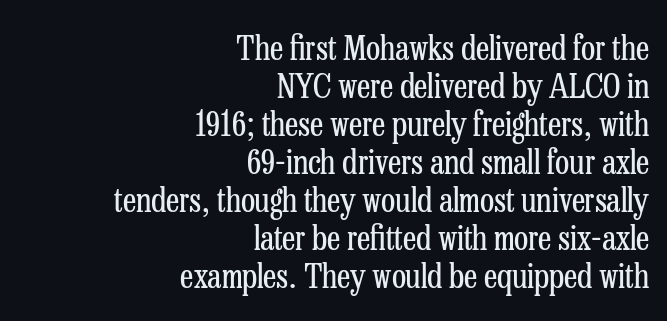
{"serif": "yes", "italic": "no", "bold": "no", "weight": "regular", "width": "condensed", "stroke_contrast": "low", "x_height": "medium", "monospaced": "no", "underline": "no", "align": "right", "line_spacing": "tight", "line_spacing_ratio": 1.15, "letter_spacing": "normal", "letter_spacing_em": 0.0, "glyph_px": 33}
